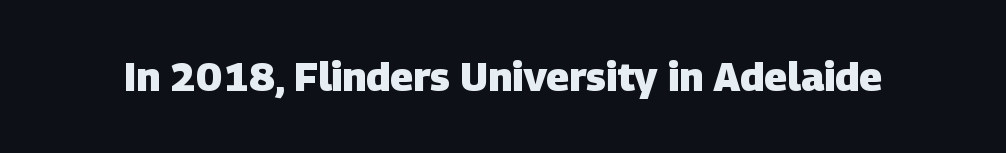
{"serif": "no", "bold": "yes", "weight": "heavy", "width": "normal", "stroke_contrast": "low", "x_height": "large", "monospaced": "no", "underline": "no", "letter_spacing": "normal", "letter_spacing_em": 0.0, "glyph_px": 40}
